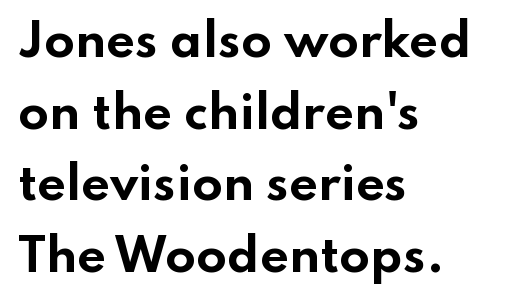
Q: Is the text bold? A: Yes.
Q: Is the text italic (slanted)? A: No, it is upright.
Q: Is the typeface a serif or a sans-serif typeface? A: Sans-serif.
Q: Is the text underlined? A: No.
Q: How is the paragraph aligned? A: Left-aligned.
Q: Is the spacing between letters normal or unusually wide? A: Normal.
Q: Is the spacing between lines tight, normal or loose? A: Normal.
Q: Width (condensed, normal, or wide)? A: Wide.
Q: Stroke contrast? A: Low.
Q: x-height? A: Small.
Q: Monospaced? A: No.
